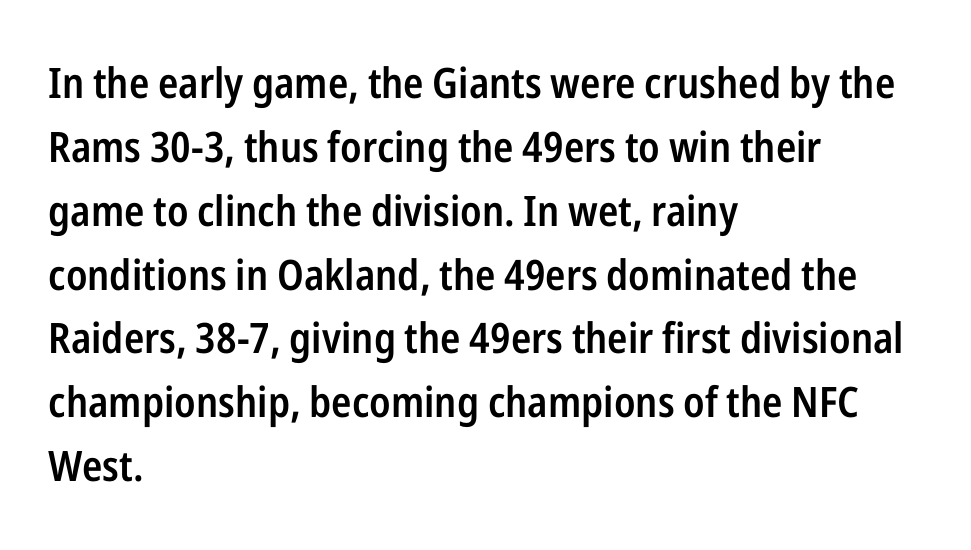
{"serif": "no", "italic": "no", "bold": "semi", "weight": "semibold", "width": "condensed", "stroke_contrast": "low", "x_height": "medium", "monospaced": "no", "underline": "no", "align": "left", "line_spacing": "normal", "line_spacing_ratio": 1.52, "letter_spacing": "normal", "letter_spacing_em": 0.0, "glyph_px": 42}
